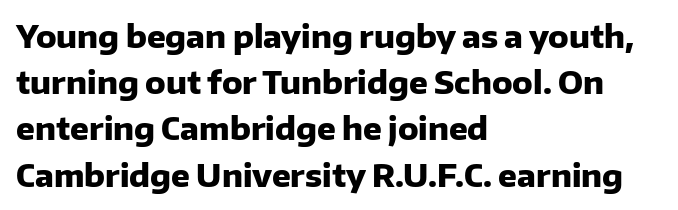
The image shows 31 px heavy sans-serif type, upright; set left-aligned, normal line spacing (1.49x), normal letter spacing, not underlined; low stroke contrast and a medium x-height.
